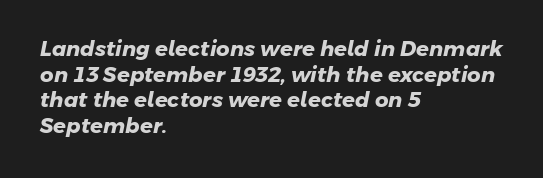
Does extra space separate the letters? No, they use regular spacing. The rendering anchors every line to the left-hand side. The baseline area is clear. Heavy-handed strokes throughout: this text is bold.
